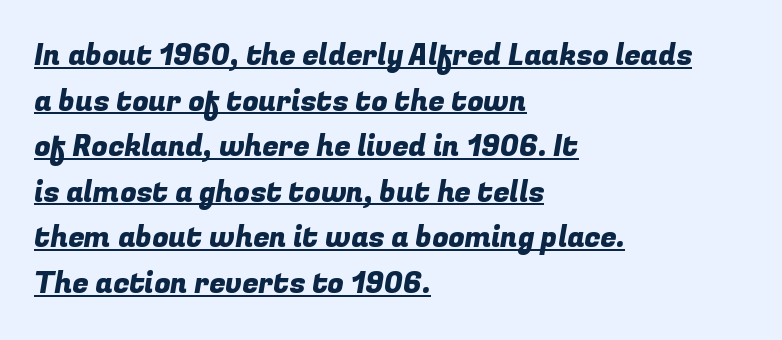
The image shows 29 px sans-serif type; set left-aligned, normal line spacing (1.57x), normal letter spacing, underlined; low stroke contrast and a medium x-height.
